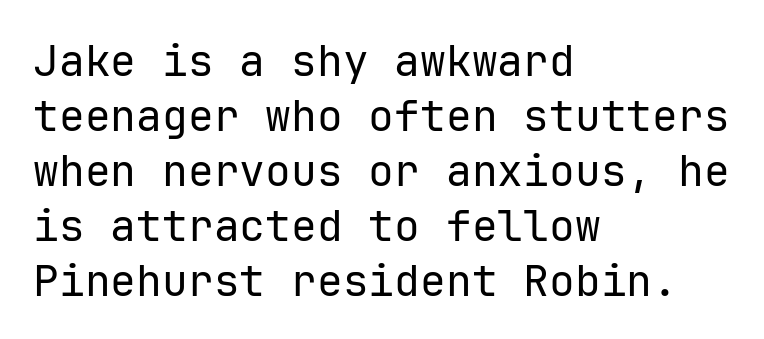
The image shows 43 px regular-weight sans-serif type, upright, monospaced; set left-aligned, normal line spacing (1.28x), normal letter spacing, not underlined; low stroke contrast and a medium x-height.
